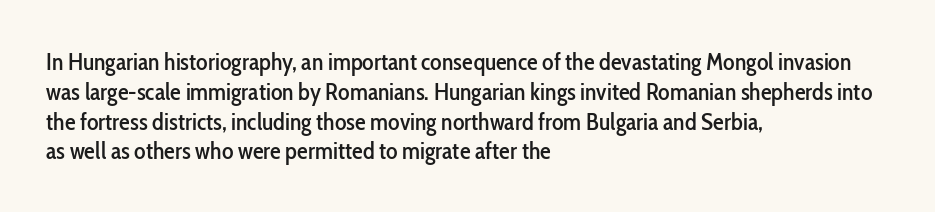
{"italic": "no", "underline": "no", "align": "left", "line_spacing_ratio": 1.24, "letter_spacing": "normal", "letter_spacing_em": 0.0, "glyph_px": 24}
